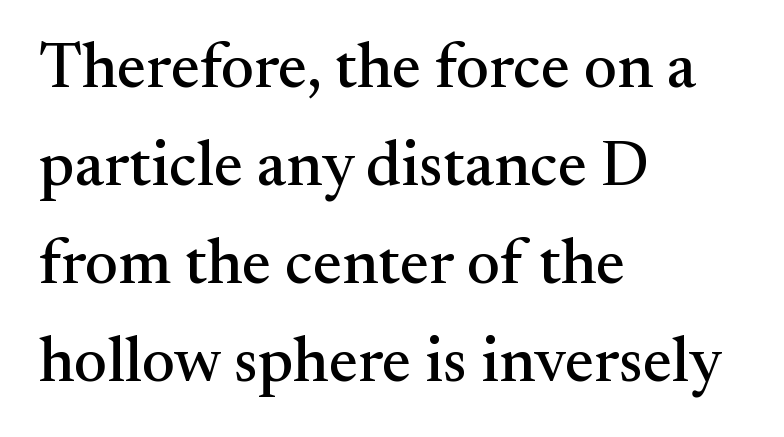
Q: Is the text italic (slanted)? A: No, it is upright.
Q: Is the typeface a serif or a sans-serif typeface? A: Serif.
Q: Is the text underlined? A: No.
Q: How is the paragraph aligned? A: Left-aligned.
Q: Is the spacing between letters normal or unusually wide? A: Normal.
Q: Is the spacing between lines tight, normal or loose? A: Normal.
Q: Width (condensed, normal, or wide)? A: Normal.
Q: Stroke contrast? A: Medium.
Q: x-height? A: Small.
Q: Monospaced? A: No.
